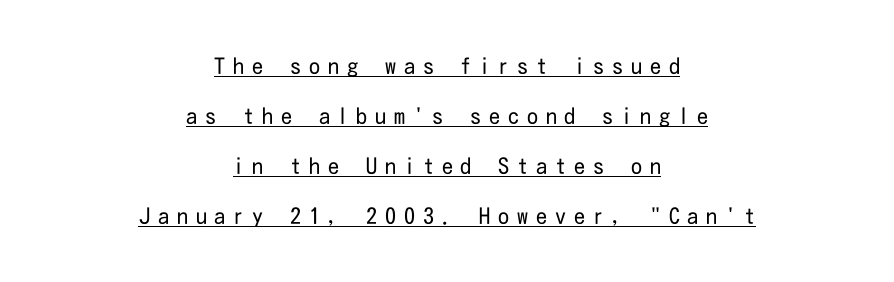
The type sits square on the baseline with zero lean. The gaps between neighbouring characters are conspicuously large. What decoration does the sample have? An underline. The letterforms sit at book weight or below. Compared with a flush-left layout, this one balances lines on the center instead. The leading is generous, giving the passage an open texture.
